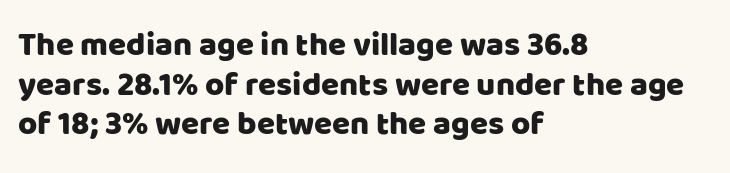
The image shows 33 px sans-serif type, upright; set left-aligned, line spacing 1.2x, normal letter spacing, not underlined; low stroke contrast and a large x-height.
